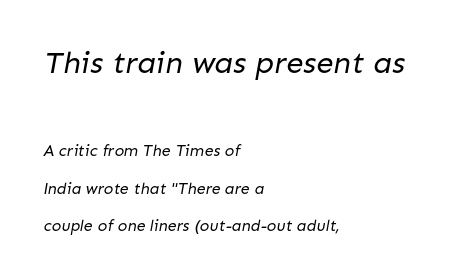
Q: Is the text bold? A: No.
Q: Is the typeface a serif or a sans-serif typeface? A: Sans-serif.
Q: Is the text underlined? A: No.
Q: How is the paragraph aligned? A: Left-aligned.
Q: Is the spacing between letters normal or unusually wide? A: Normal.
Q: Is the spacing between lines tight, normal or loose? A: Loose.
Q: Which block of text is set in a larger size, the first (top) or the second (bottom)? A: The first (top) one.
Q: Width (condensed, normal, or wide)? A: Normal.
Q: Stroke contrast? A: Low.
Q: x-height? A: Medium.
Q: Monospaced? A: No.
